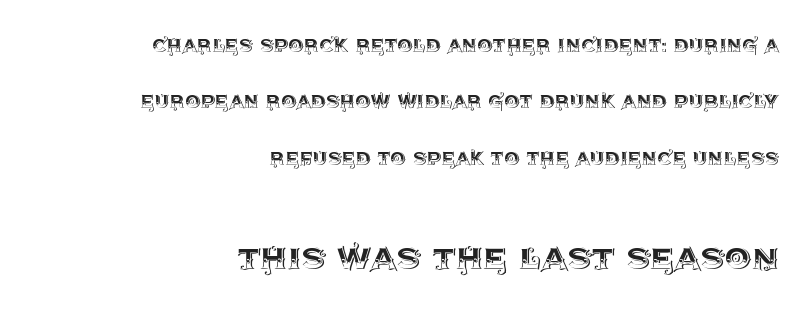
Rendered with straight, roman letterforms. Here the designer chose a conventional face with non-uniform glyph widths. Glance below the letters and you will spot only blank space. Line spacing here is loose. Caption: upper text group reduced, lower text group enlarged.
